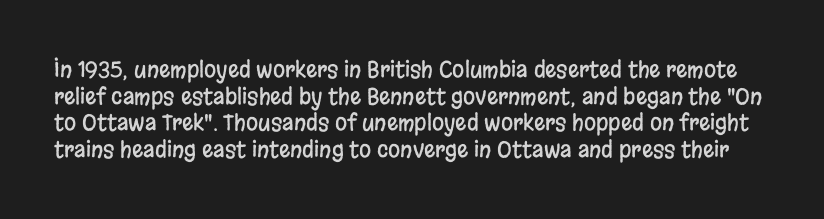
The image shows 22 px text type, upright; set line spacing 1.21x, normal letter spacing, not underlined.
